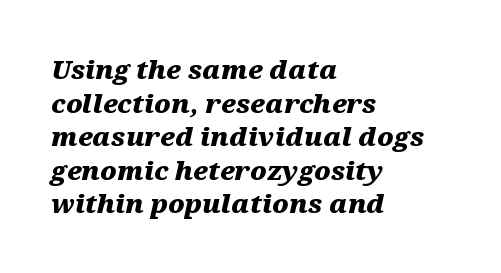
Q: Is the text bold? A: Yes.
Q: Is the text italic (slanted)? A: Yes, it leans right by about 12 degrees.
Q: Is the text underlined? A: No.
Q: How is the paragraph aligned? A: Left-aligned.
Q: Is the spacing between letters normal or unusually wide? A: Normal.
Q: Is the spacing between lines tight, normal or loose? A: Normal.
